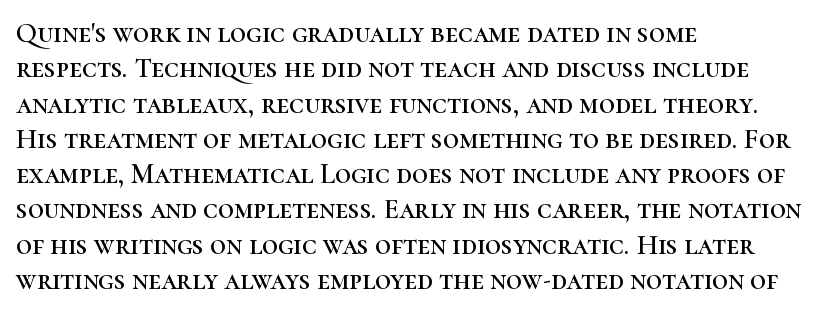
Q: Is the text italic (slanted)? A: No, it is upright.
Q: Is the typeface a serif or a sans-serif typeface? A: Serif.
Q: Is the text underlined? A: No.
Q: How is the paragraph aligned? A: Left-aligned.
Q: Is the spacing between letters normal or unusually wide? A: Normal.
Q: Is the spacing between lines tight, normal or loose? A: Normal.
Q: Width (condensed, normal, or wide)? A: Normal.
Q: Stroke contrast? A: High.
Q: x-height? A: Medium.
Q: Monospaced? A: No.
